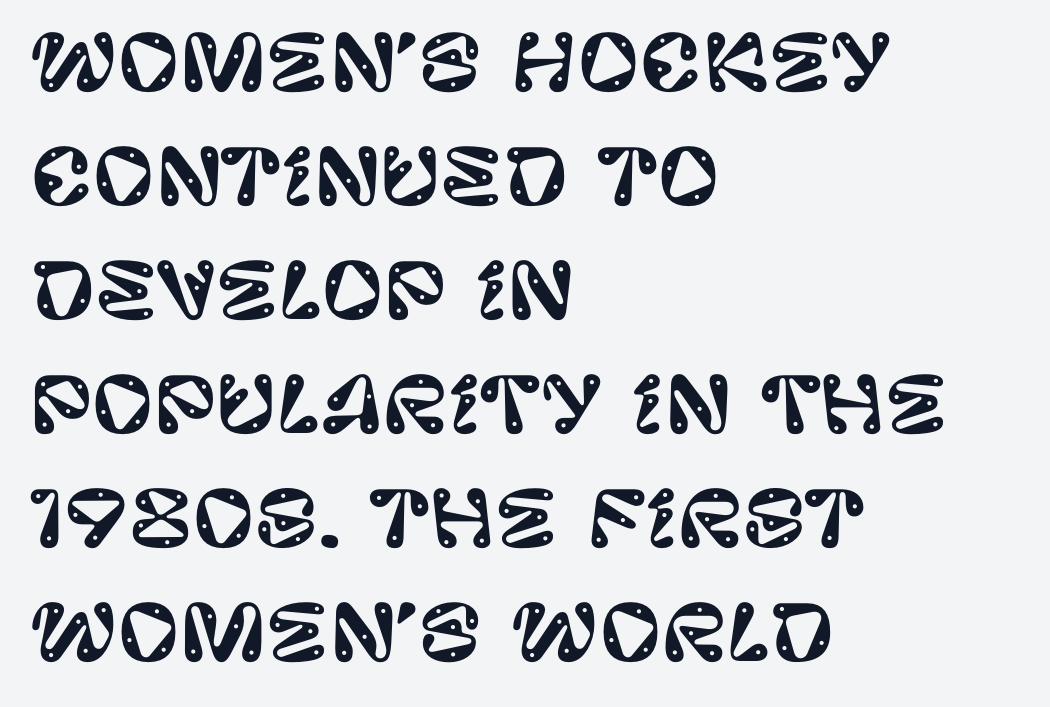
Q: Is the text italic (slanted)? A: Yes.
Q: Is the typeface a serif or a sans-serif typeface? A: Sans-serif.
Q: Is the text underlined? A: No.
Q: How is the paragraph aligned? A: Left-aligned.
Q: Is the spacing between letters normal or unusually wide? A: Normal.
Q: Is the spacing between lines tight, normal or loose? A: Normal.
Q: Width (condensed, normal, or wide)? A: Normal.
Q: Stroke contrast? A: Low.
Q: x-height? A: Large.
Q: Monospaced? A: No.
